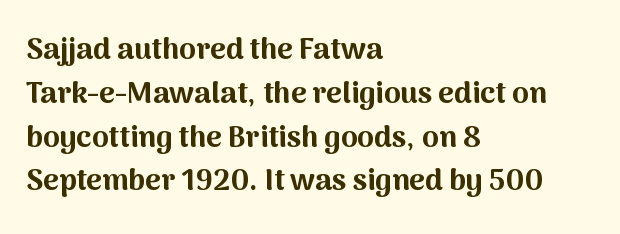
Q: Is the text bold? A: Yes.
Q: Is the text italic (slanted)? A: No, it is upright.
Q: Is the typeface a serif or a sans-serif typeface? A: Sans-serif.
Q: Is the text underlined? A: No.
Q: How is the paragraph aligned? A: Left-aligned.
Q: Is the spacing between letters normal or unusually wide? A: Normal.
Q: Is the spacing between lines tight, normal or loose? A: Normal.
Q: Width (condensed, normal, or wide)? A: Normal.
Q: Stroke contrast? A: Medium.
Q: x-height? A: Medium.
Q: Monospaced? A: No.
